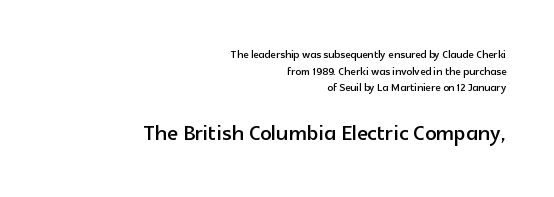
Q: Is the text italic (slanted)? A: No, it is upright.
Q: Is the typeface a serif or a sans-serif typeface? A: Sans-serif.
Q: Is the text underlined? A: No.
Q: How is the paragraph aligned? A: Right-aligned.
Q: Is the spacing between letters normal or unusually wide? A: Normal.
Q: Which block of text is set in a larger size, the first (top) or the second (bottom)? A: The second (bottom) one.
Q: Width (condensed, normal, or wide)? A: Normal.
Q: x-height? A: Medium.
Q: Monospaced? A: No.
